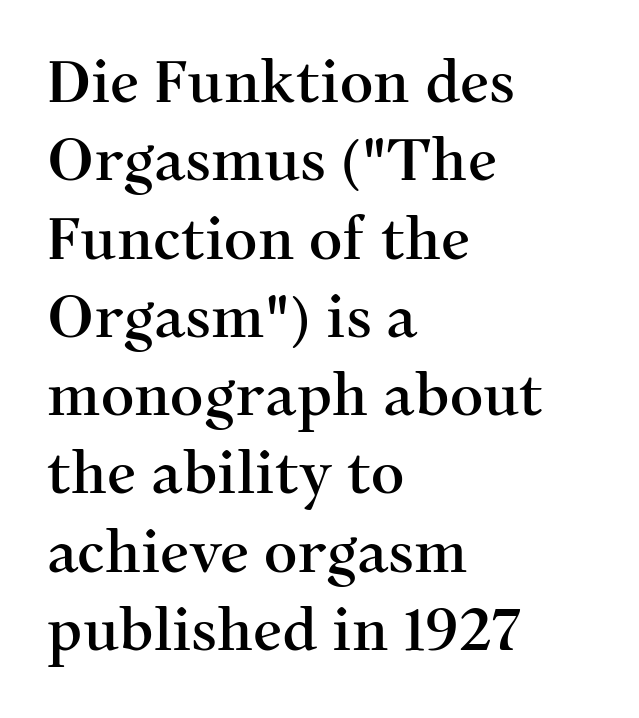
{"serif": "yes", "italic": "no", "width": "normal", "stroke_contrast": "medium", "x_height": "medium", "monospaced": "no", "underline": "no", "align": "left", "line_spacing": "normal", "line_spacing_ratio": 1.35, "letter_spacing": "normal", "letter_spacing_em": 0.0, "glyph_px": 58}
